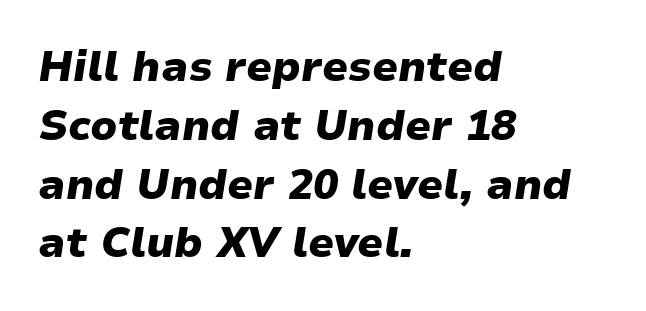
Q: Is the text bold? A: Yes.
Q: Is the text italic (slanted)? A: Yes, it leans right by about 9 degrees.
Q: Is the text underlined? A: No.
Q: How is the paragraph aligned? A: Left-aligned.
Q: Is the spacing between letters normal or unusually wide? A: Normal.
Q: Is the spacing between lines tight, normal or loose? A: Normal.
Q: Width (condensed, normal, or wide)? A: Normal.
Q: Stroke contrast? A: Low.
Q: x-height? A: Medium.
Q: Monospaced? A: No.
